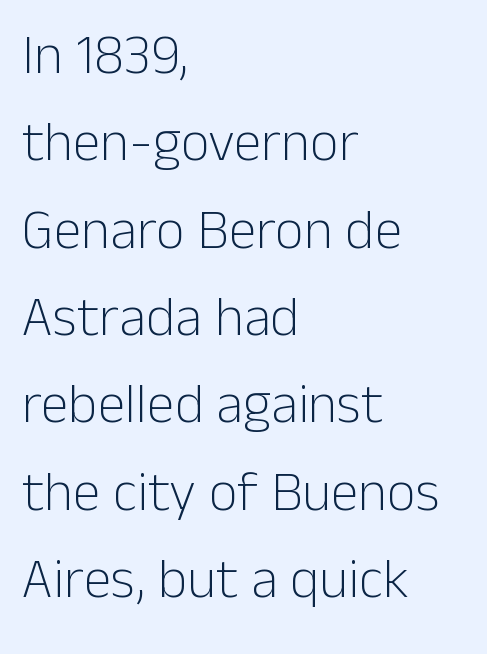
The image shows 56 px light sans-serif type, upright; set left-aligned, normal line spacing (1.56x), normal letter spacing, not underlined; low stroke contrast and a medium x-height.
